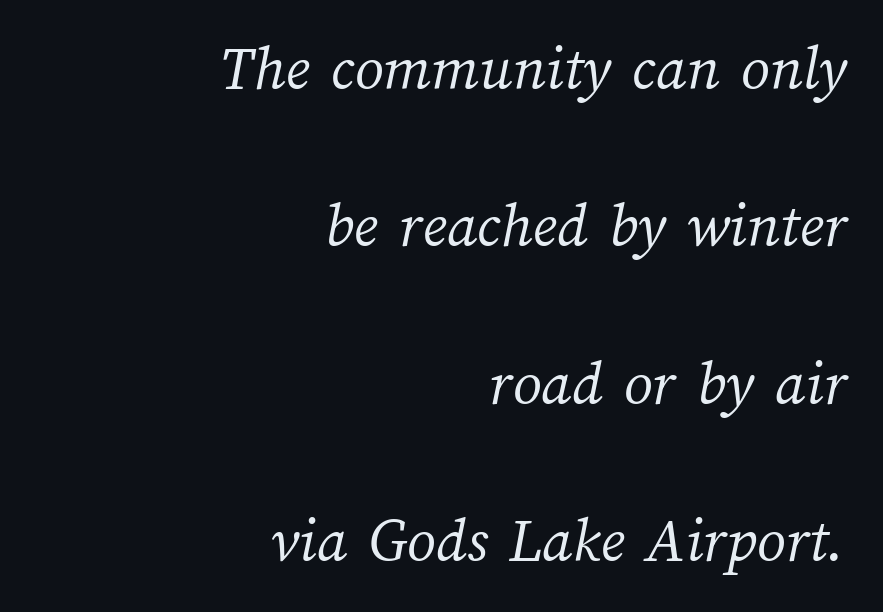
{"bold": "no", "weight": "light", "width": "normal", "stroke_contrast": "medium", "x_height": "medium", "monospaced": "no", "underline": "no", "align": "right", "line_spacing": "loose", "line_spacing_ratio": 2.46, "letter_spacing": "normal", "letter_spacing_em": 0.0, "glyph_px": 64}
